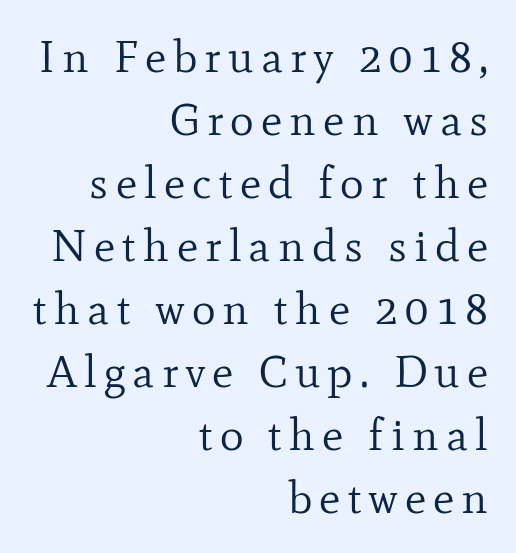
The image shows 45 px regular-weight serif type, upright; set right-aligned, normal line spacing (1.4x), not underlined; low stroke contrast and a small x-height.
